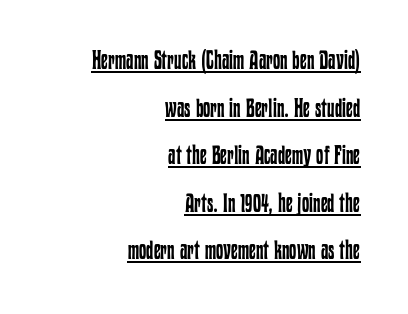
The typesetter chose a ragged-left arrangement here. You can see a thin bar hugging the bottom of the glyphs. No heavy texture on the line: the type isn't bold. Upright lettering throughout. Inter-character spacing is left at the font's built-in metrics.
